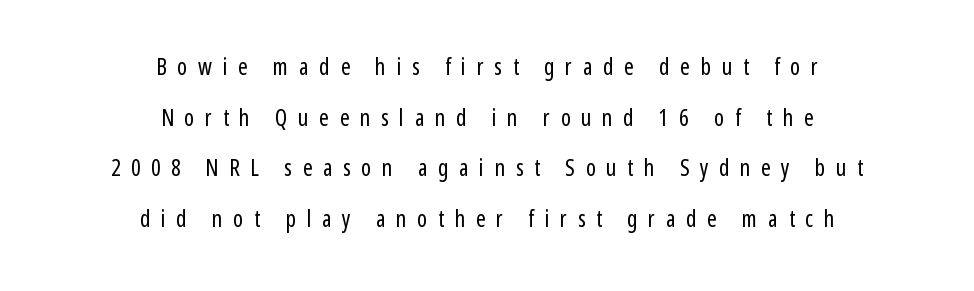
{"italic": "no", "bold": "no", "underline": "no", "align": "center", "line_spacing": "loose", "line_spacing_ratio": 2.2, "letter_spacing": "wide", "letter_spacing_em": 0.46, "glyph_px": 23}
